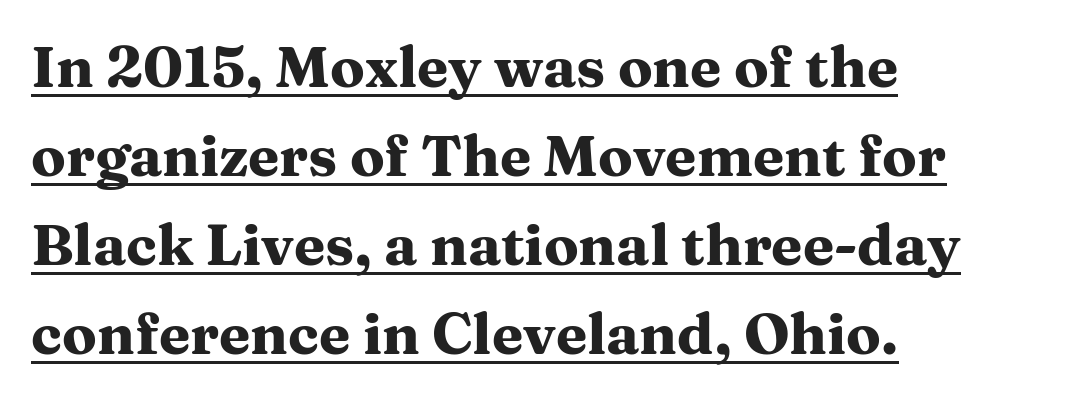
The image shows 57 px heavy, wide serif type, upright; set left-aligned, normal line spacing (1.56x), normal letter spacing, underlined; medium stroke contrast and a medium x-height.
